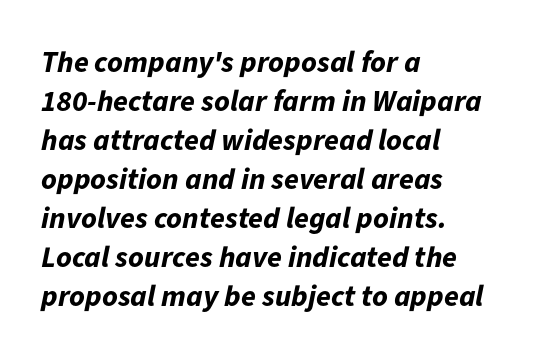
Q: Is the text bold? A: Yes.
Q: Is the text italic (slanted)? A: Yes, it leans right by about 11 degrees.
Q: Is the text underlined? A: No.
Q: How is the paragraph aligned? A: Left-aligned.
Q: Is the spacing between letters normal or unusually wide? A: Normal.
Q: Is the spacing between lines tight, normal or loose? A: Normal.
Q: Width (condensed, normal, or wide)? A: Normal.
Q: Stroke contrast? A: Low.
Q: x-height? A: Medium.
Q: Monospaced? A: No.
